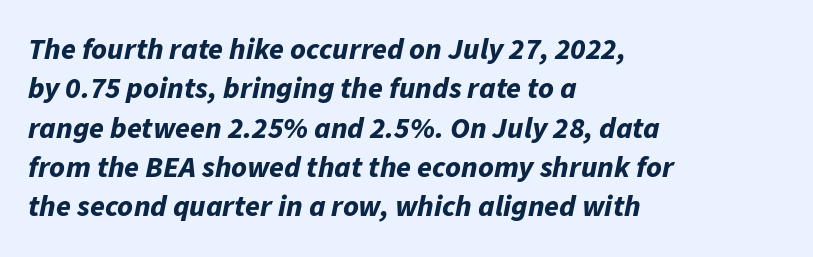
The image shows 30 px bold type, italic (leaning right); set left-aligned, normal line spacing (1.31x), normal letter spacing, not underlined; low stroke contrast and a medium x-height.
